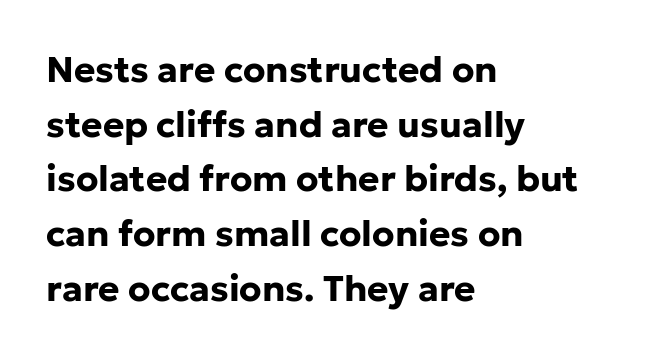
The image shows 36 px bold sans-serif type, upright; set left-aligned, normal line spacing (1.52x), normal letter spacing, not underlined; low stroke contrast and a medium x-height.
